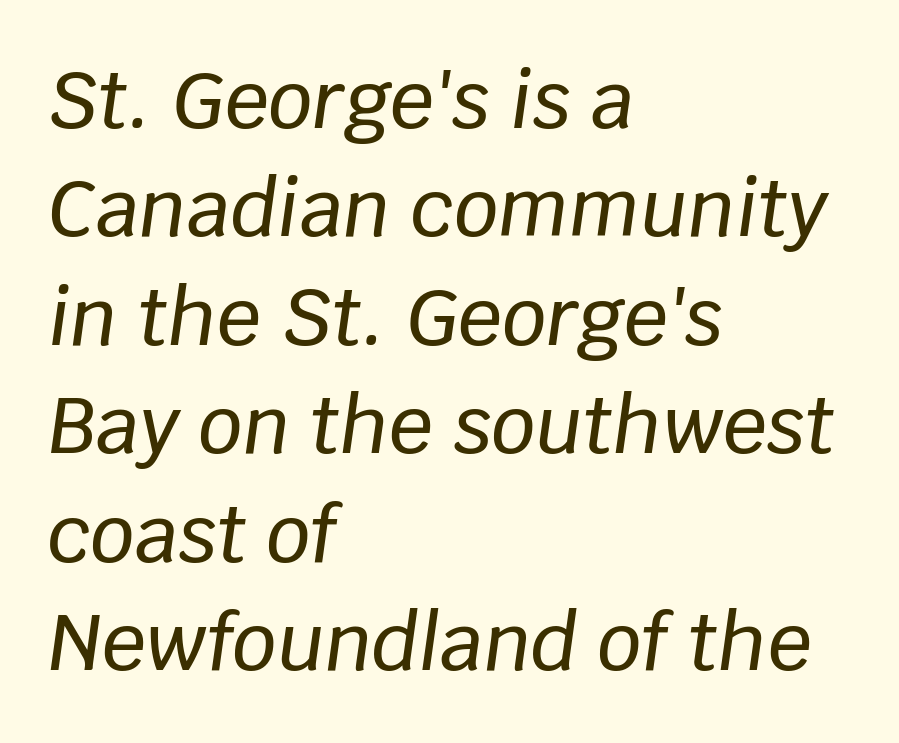
The image shows 78 px text type, italic (leaning right); set left-aligned, normal line spacing (1.39x), normal letter spacing, not underlined; low stroke contrast and a large x-height.
